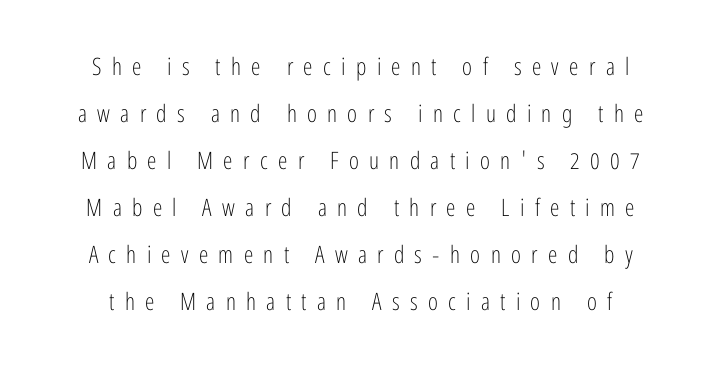
{"italic": "no", "bold": "no", "underline": "no", "line_spacing": "loose", "line_spacing_ratio": 1.96, "letter_spacing": "wide", "letter_spacing_em": 0.43, "glyph_px": 24}
